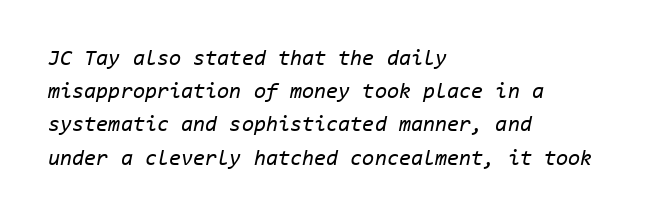
Q: Is the text bold? A: No.
Q: Is the text italic (slanted)? A: Yes, it leans right by about 11 degrees.
Q: Is the text underlined? A: No.
Q: How is the paragraph aligned? A: Left-aligned.
Q: Is the spacing between letters normal or unusually wide? A: Normal.
Q: Is the spacing between lines tight, normal or loose? A: Normal.
